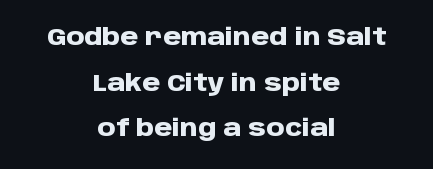
Q: Is the text bold? A: Yes.
Q: Is the text italic (slanted)? A: No, it is upright.
Q: Is the text underlined? A: No.
Q: How is the paragraph aligned? A: Centered.
Q: Is the spacing between letters normal or unusually wide? A: Normal.
Q: Is the spacing between lines tight, normal or loose? A: Loose.
